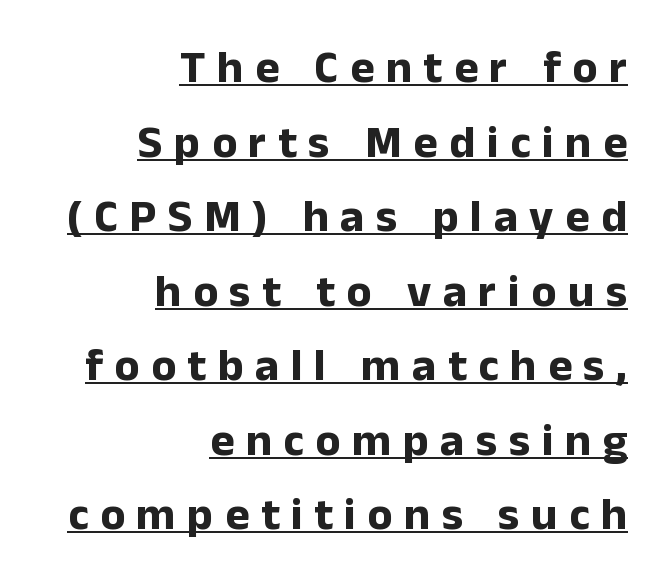
{"serif": "no", "italic": "no", "bold": "yes", "weight": "bold", "width": "normal", "stroke_contrast": "low", "x_height": "medium", "monospaced": "no", "underline": "yes", "align": "right", "line_spacing": "normal", "line_spacing_ratio": 1.62, "letter_spacing": "wide", "letter_spacing_em": 0.25, "glyph_px": 46}
